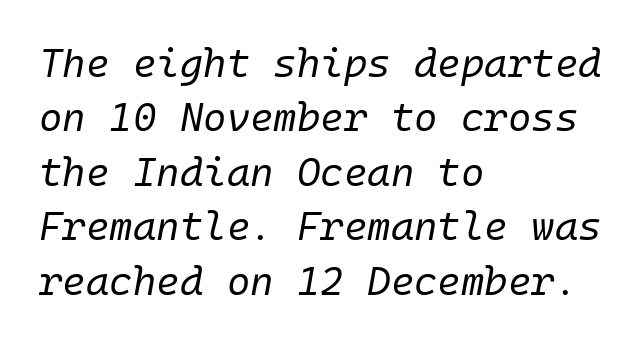
Honestly, the row spacing looks completely unremarkable. Heft: none added — not bold. Posture: slanted. The string is rendered with underlining switched off. The rag falls on the right side of this text block. Each word holds together tightly as a unit, with standard inter-letter gaps.
